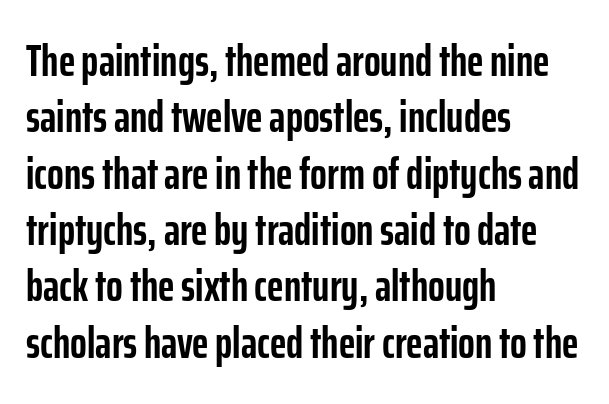
Q: Is the text bold? A: Yes.
Q: Is the text italic (slanted)? A: No, it is upright.
Q: Is the typeface a serif or a sans-serif typeface? A: Sans-serif.
Q: Is the text underlined? A: No.
Q: How is the paragraph aligned? A: Left-aligned.
Q: Is the spacing between letters normal or unusually wide? A: Normal.
Q: Is the spacing between lines tight, normal or loose? A: Normal.
Q: Width (condensed, normal, or wide)? A: Condensed.
Q: Stroke contrast? A: Low.
Q: x-height? A: Medium.
Q: Monospaced? A: No.
